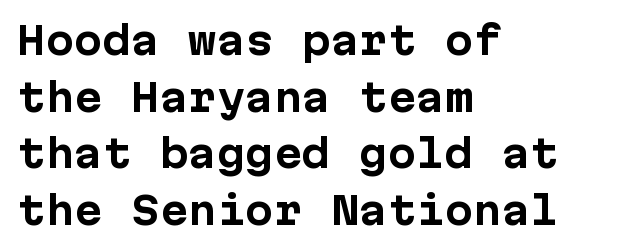
{"serif": "no", "italic": "no", "bold": "yes", "weight": "bold", "width": "normal", "stroke_contrast": "low", "x_height": "medium", "monospaced": "yes", "underline": "no", "align": "left", "line_spacing": "normal", "line_spacing_ratio": 1.49, "letter_spacing": "normal", "letter_spacing_em": 0.0, "glyph_px": 38}
